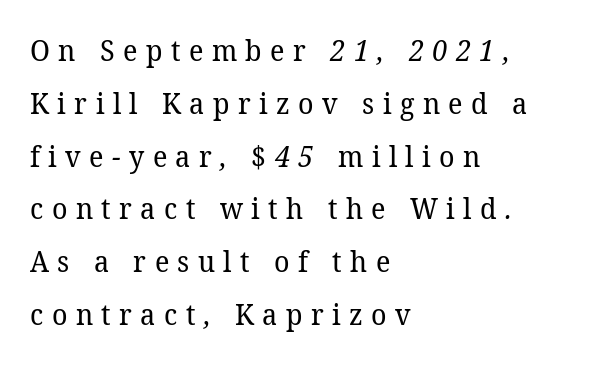
Q: Is the text bold? A: No.
Q: Is the typeface a serif or a sans-serif typeface? A: Serif.
Q: Is the text underlined? A: No.
Q: How is the paragraph aligned? A: Left-aligned.
Q: Is the spacing between letters normal or unusually wide? A: Unusually wide.
Q: Width (condensed, normal, or wide)? A: Normal.
Q: Stroke contrast? A: Low.
Q: x-height? A: Medium.
Q: Monospaced? A: No.
